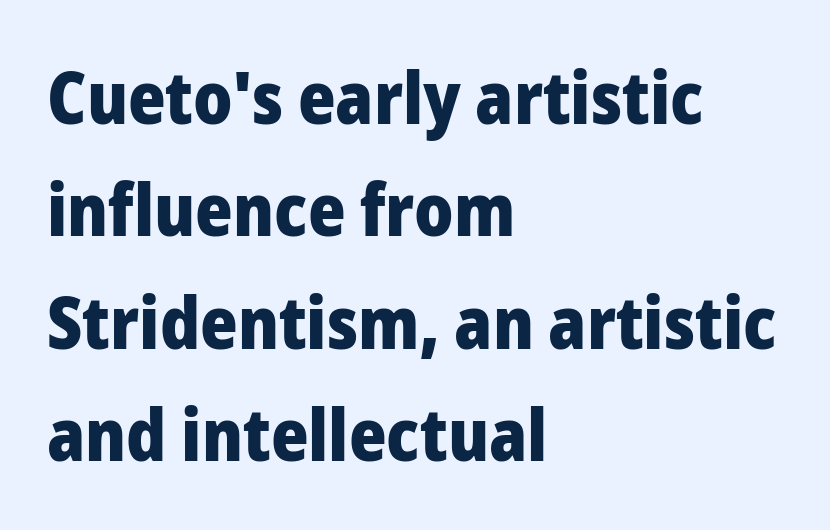
Strokes here are thick enough to call this a true bold. Posture: straight, roman, zero tilt. Type style note: lacks serifs. Quick note: underline off.
